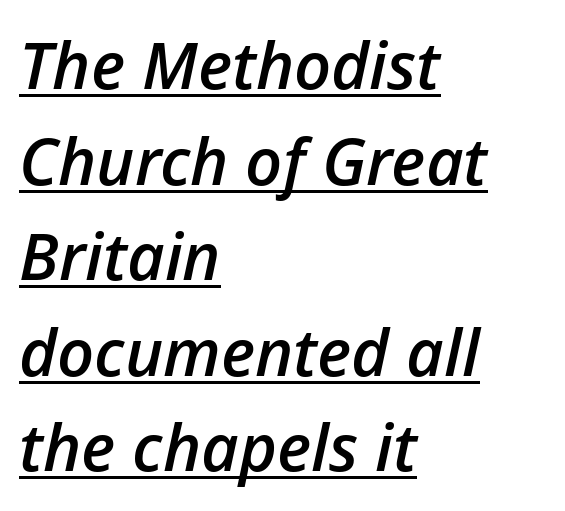
Q: Is the text bold? A: Semi-bold.
Q: Is the text italic (slanted)? A: Yes, it leans right by about 12 degrees.
Q: Is the text underlined? A: Yes.
Q: How is the paragraph aligned? A: Left-aligned.
Q: Is the spacing between letters normal or unusually wide? A: Normal.
Q: Is the spacing between lines tight, normal or loose? A: Normal.
Q: Width (condensed, normal, or wide)? A: Normal.
Q: Stroke contrast? A: Low.
Q: x-height? A: Medium.
Q: Monospaced? A: No.
